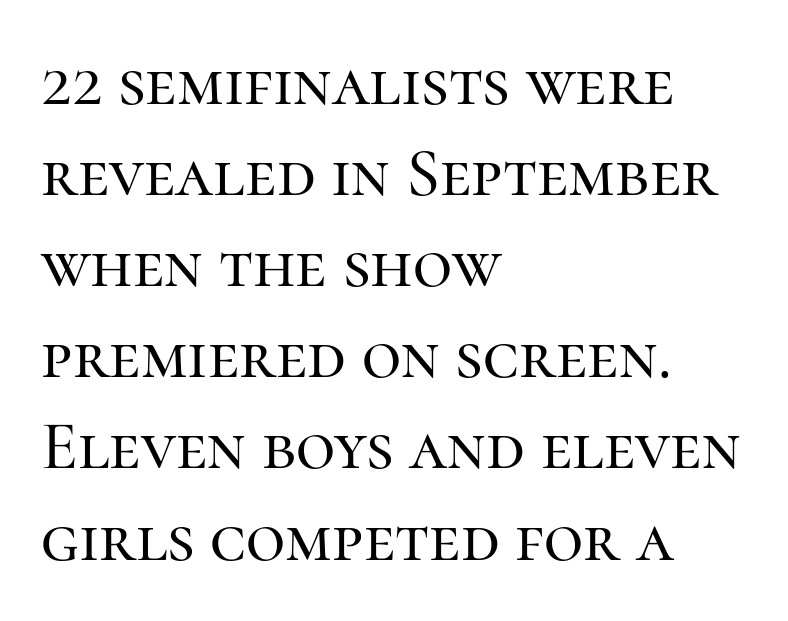
Short note: letters normally spaced. Underline: absent. The rendering uses natural spacing where letterforms have individual widths. The face used here is seriffed, in the tradition of book romans.
